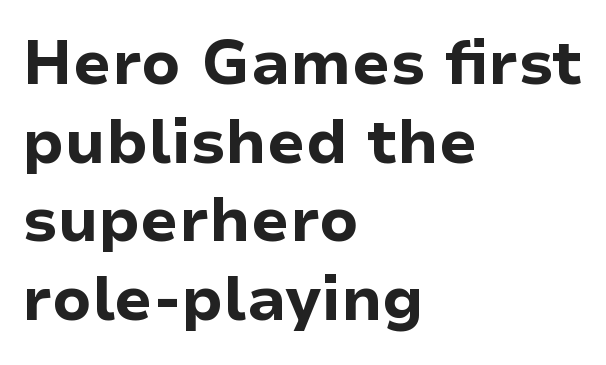
{"serif": "no", "italic": "no", "bold": "yes", "weight": "bold", "width": "normal", "stroke_contrast": "low", "x_height": "medium", "monospaced": "no", "underline": "no", "align": "left", "line_spacing": "normal", "line_spacing_ratio": 1.29, "letter_spacing": "normal", "letter_spacing_em": 0.0, "glyph_px": 61}
